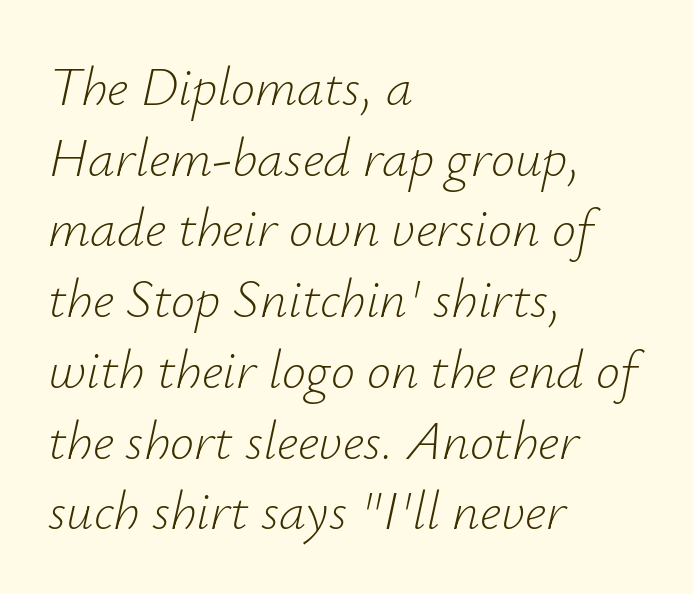
Q: Is the text bold? A: No.
Q: Is the text italic (slanted)? A: Yes, it leans right by about 12 degrees.
Q: Is the text underlined? A: No.
Q: How is the paragraph aligned? A: Left-aligned.
Q: Is the spacing between letters normal or unusually wide? A: Normal.
Q: Is the spacing between lines tight, normal or loose? A: Normal.
Q: Width (condensed, normal, or wide)? A: Normal.
Q: Stroke contrast? A: Low.
Q: x-height? A: Small.
Q: Monospaced? A: No.
